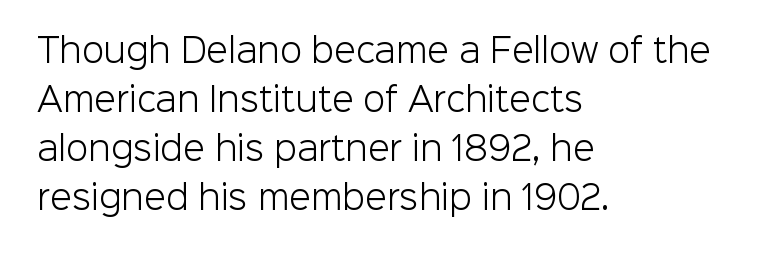
The image shows 32 px light sans-serif type, upright; set left-aligned, normal line spacing (1.53x), normal letter spacing, not underlined; low stroke contrast and a medium x-height.
